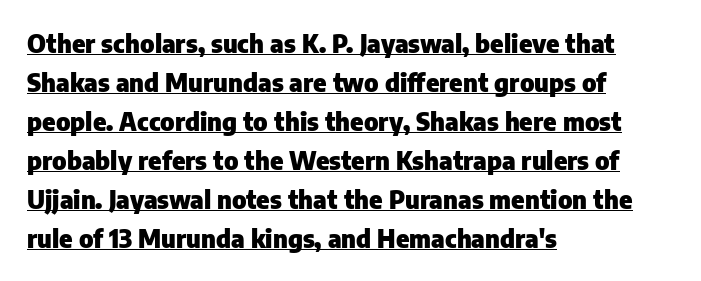
Q: Is the text bold? A: Yes.
Q: Is the text italic (slanted)? A: No, it is upright.
Q: Is the text underlined? A: Yes.
Q: How is the paragraph aligned? A: Left-aligned.
Q: Is the spacing between letters normal or unusually wide? A: Normal.
Q: Is the spacing between lines tight, normal or loose? A: Normal.
